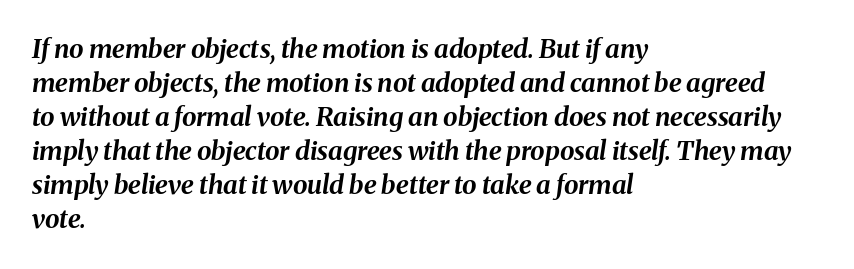
Look at the stroke-to-counter ratio: heavy, a bold. The baseline area is clear. An italicized treatment has been applied to the whole sample. The text block is weighted toward the left margin, trailing off unevenly rightward.
